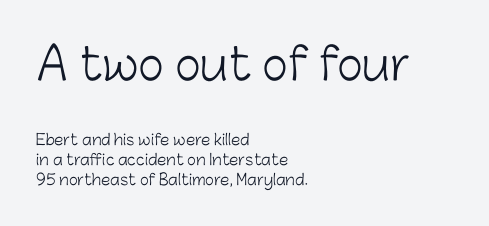
{"serif": "no", "italic": "no", "bold": "no", "weight": "light", "width": "normal", "stroke_contrast": "low", "x_height": "medium", "monospaced": "no", "underline": "no", "align": "left", "line_spacing": "normal", "line_spacing_ratio": 1.34, "letter_spacing": "normal", "letter_spacing_em": 0.0, "larger_block": "first", "size_ratio": 2.93, "glyph_px": 44}
